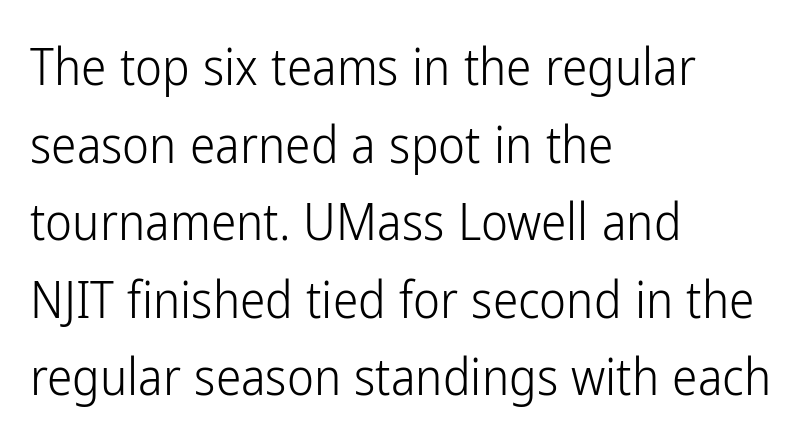
{"serif": "no", "italic": "no", "bold": "no", "weight": "light", "width": "condensed", "stroke_contrast": "low", "x_height": "medium", "monospaced": "no", "underline": "no", "align": "left", "line_spacing": "normal", "line_spacing_ratio": 1.52, "letter_spacing": "normal", "letter_spacing_em": 0.0, "glyph_px": 51}
